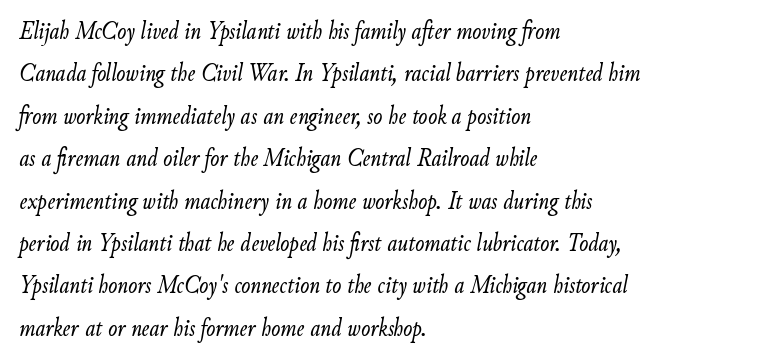
{"italic": "yes", "lean": "right", "slant_degrees": 9, "bold": "no", "underline": "no", "align": "left", "line_spacing": "normal", "line_spacing_ratio": 1.57, "letter_spacing": "normal", "letter_spacing_em": 0.0, "glyph_px": 27}
